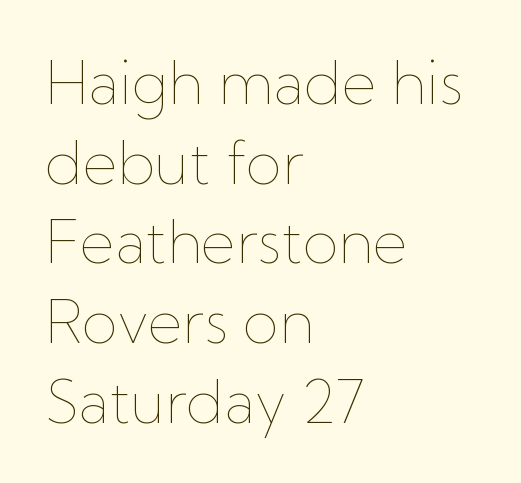
{"italic": "no", "bold": "no", "weight": "thin", "width": "normal", "stroke_contrast": "low", "x_height": "medium", "monospaced": "no", "underline": "no", "align": "left", "line_spacing": "normal", "line_spacing_ratio": 1.35, "letter_spacing": "normal", "letter_spacing_em": 0.0, "glyph_px": 59}
